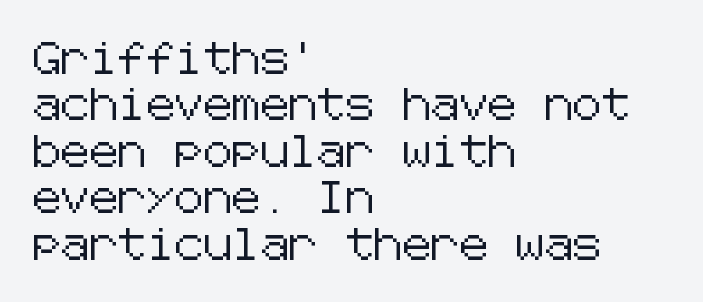
Q: Is the text italic (slanted)? A: No, it is upright.
Q: Is the typeface a serif or a sans-serif typeface? A: Sans-serif.
Q: Is the text underlined? A: No.
Q: How is the paragraph aligned? A: Left-aligned.
Q: Is the spacing between letters normal or unusually wide? A: Normal.
Q: Is the spacing between lines tight, normal or loose? A: Normal.
Q: Width (condensed, normal, or wide)? A: Normal.
Q: Stroke contrast? A: Low.
Q: x-height? A: Medium.
